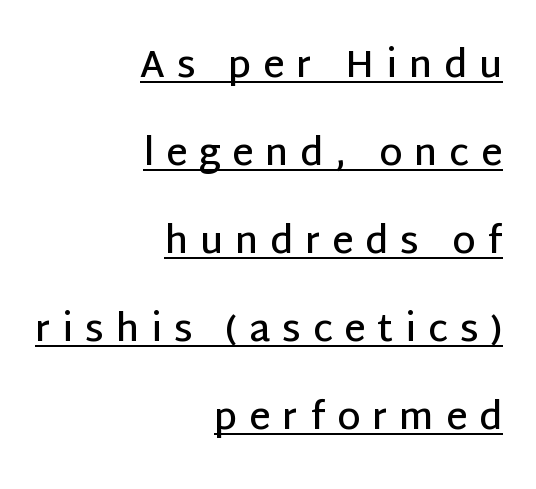
The image shows 37 px semibold sans-serif type, upright; set right-aligned, loose line spacing (2.38x), unusually wide letter spacing (+0.32 em), underlined; low stroke contrast and a large x-height.
